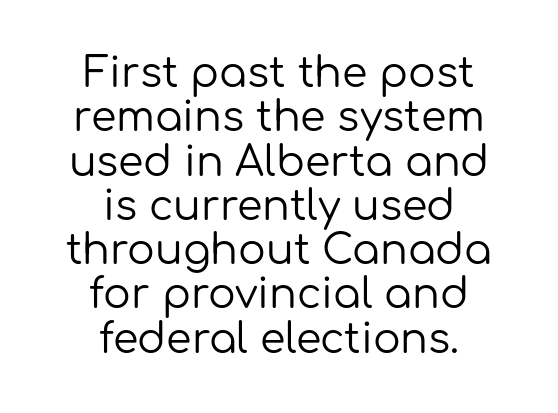
Q: Is the text bold? A: No.
Q: Is the text italic (slanted)? A: No, it is upright.
Q: Is the typeface a serif or a sans-serif typeface? A: Sans-serif.
Q: Is the text underlined? A: No.
Q: How is the paragraph aligned? A: Centered.
Q: Is the spacing between letters normal or unusually wide? A: Normal.
Q: Is the spacing between lines tight, normal or loose? A: Tight.
Q: Width (condensed, normal, or wide)? A: Normal.
Q: Stroke contrast? A: Low.
Q: x-height? A: Medium.
Q: Monospaced? A: No.
